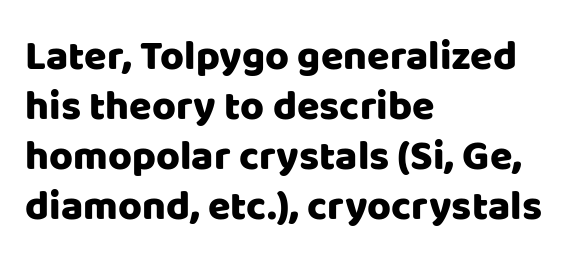
{"serif": "no", "italic": "no", "width": "normal", "stroke_contrast": "low", "x_height": "large", "monospaced": "no", "underline": "no", "align": "left", "line_spacing_ratio": 1.22, "letter_spacing": "normal", "letter_spacing_em": 0.0, "glyph_px": 41}
